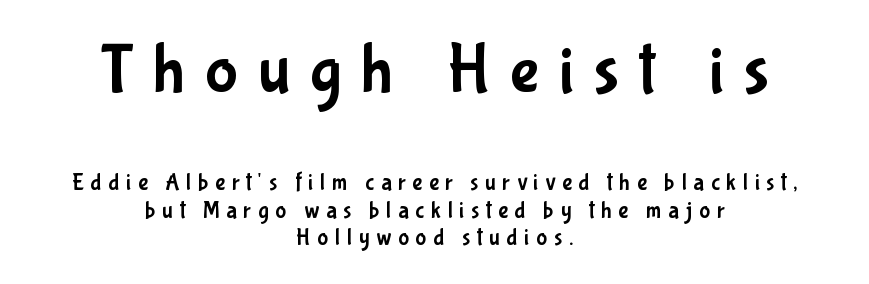
{"serif": "no", "italic": "no", "width": "condensed", "stroke_contrast": "low", "x_height": "medium", "monospaced": "no", "underline": "no", "align": "center", "line_spacing_ratio": 1.2, "letter_spacing": "wide", "letter_spacing_em": 0.29, "larger_block": "first", "size_ratio": 3.0, "glyph_px": 69}
